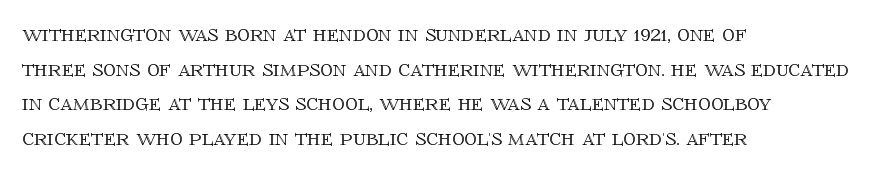
The image shows 25 px text type, upright; set left-aligned, normal line spacing (1.39x), normal letter spacing, not underlined.
